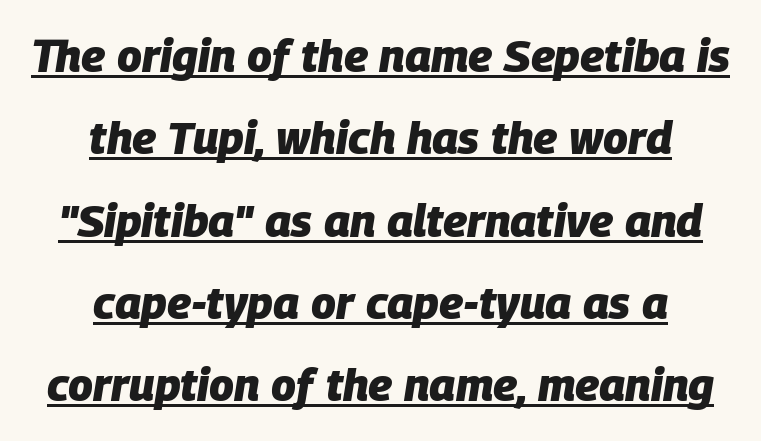
Q: Is the text bold? A: Yes.
Q: Is the text italic (slanted)? A: Yes, it leans right by about 9 degrees.
Q: Is the text underlined? A: Yes.
Q: How is the paragraph aligned? A: Centered.
Q: Is the spacing between letters normal or unusually wide? A: Normal.
Q: Width (condensed, normal, or wide)? A: Normal.
Q: Stroke contrast? A: Low.
Q: x-height? A: Large.
Q: Monospaced? A: No.
